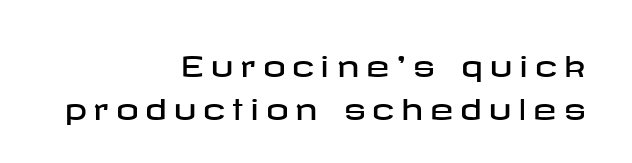
Q: Is the text italic (slanted)? A: No, it is upright.
Q: Is the typeface a serif or a sans-serif typeface? A: Sans-serif.
Q: Is the text underlined? A: No.
Q: How is the paragraph aligned? A: Right-aligned.
Q: Is the spacing between letters normal or unusually wide? A: Unusually wide.
Q: Is the spacing between lines tight, normal or loose? A: Normal.
Q: Width (condensed, normal, or wide)? A: Wide.
Q: Stroke contrast? A: Low.
Q: x-height? A: Medium.
